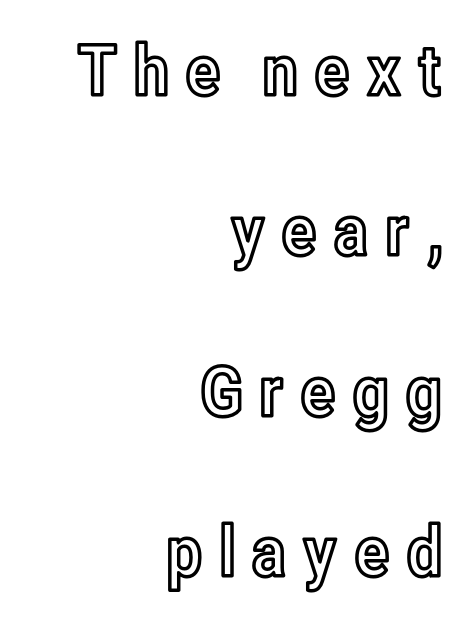
{"italic": "no", "width": "condensed", "x_height": "medium", "monospaced": "no", "underline": "no", "align": "right", "line_spacing": "loose", "line_spacing_ratio": 2.29, "glyph_px": 70}
